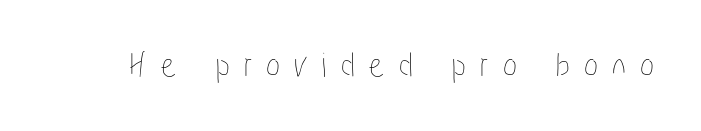
{"italic": "no", "width": "condensed", "stroke_contrast": "low", "x_height": "medium", "monospaced": "no", "underline": "no", "letter_spacing": "wide", "letter_spacing_em": 0.38, "glyph_px": 36}
